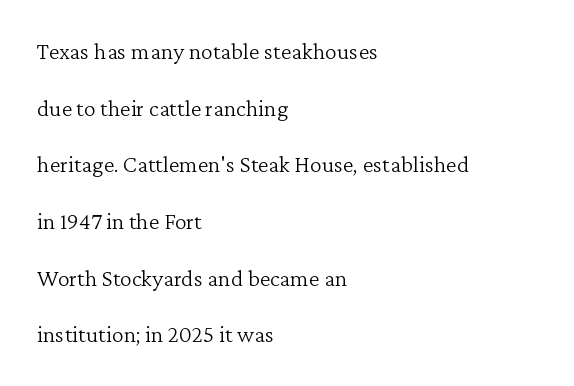
The image shows 24 px text type, upright; set left-aligned, loose line spacing (2.36x), normal letter spacing, not underlined.
